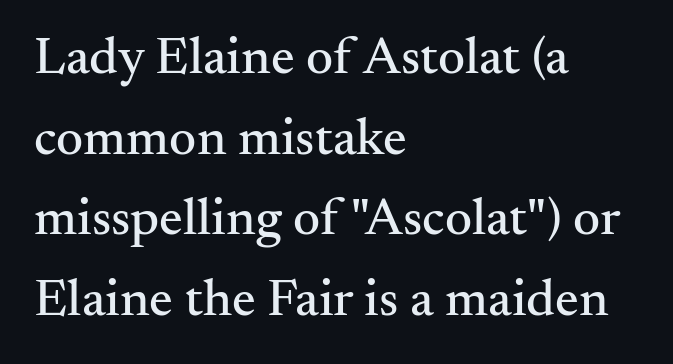
The image shows 53 px serif type, upright; set left-aligned, normal line spacing (1.52x), normal letter spacing, not underlined; medium stroke contrast and a small x-height.
